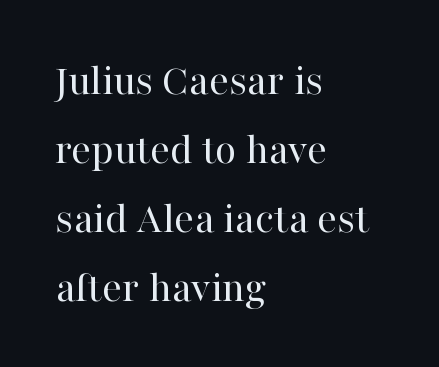
Line beginnings align vertically; line endings do not. Notice how the stems are strictly vertical — no italics here. Character widths vary here, with narrow letters taking less room than wide ones. A quiet, ordinary-to-light weight characterises the typeface. Line spacing here is normal.
